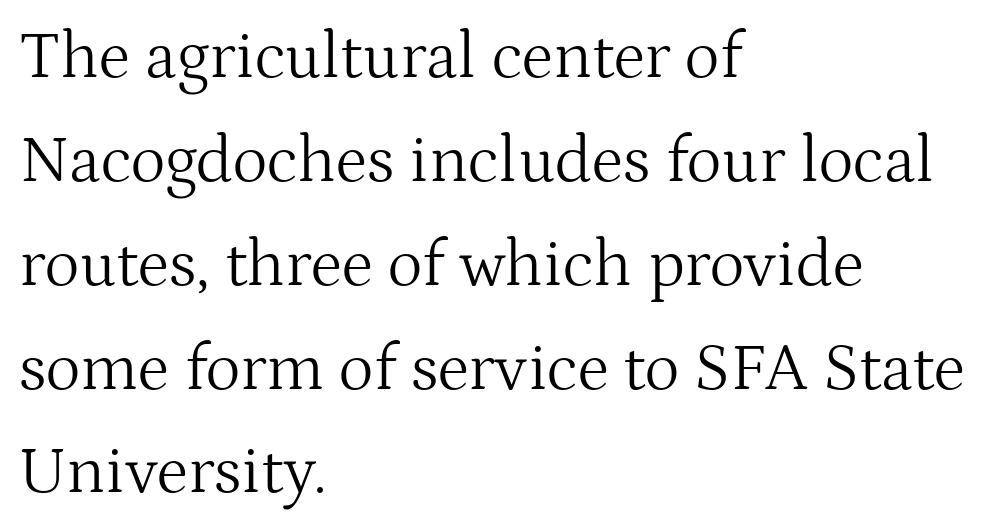
The image shows 67 px light serif type, upright; set left-aligned, normal line spacing (1.55x), normal letter spacing, not underlined; medium stroke contrast and a medium x-height.
